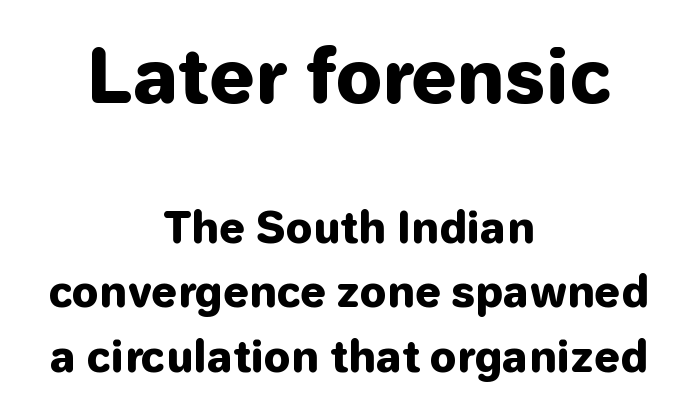
The image shows 73 px heavy sans-serif type, upright; set centered, normal line spacing (1.53x), normal letter spacing, not underlined; the first (top) block is 1.74x larger; low stroke contrast and a medium x-height.
